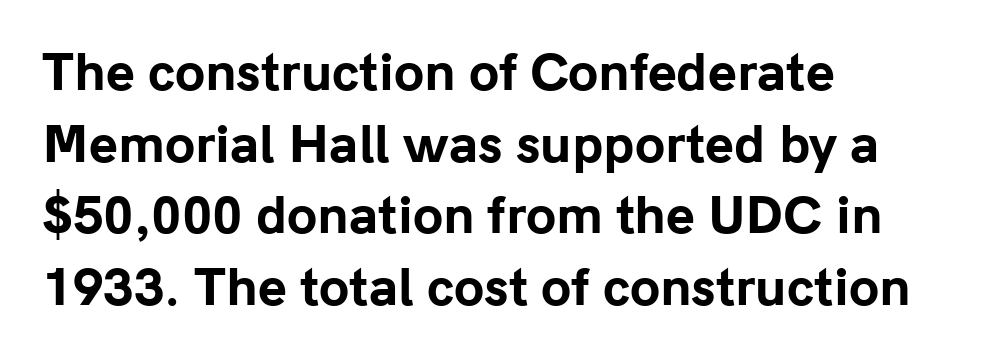
Nope, no serifs anywhere on these letters. Typeset ragged right — the left edge is the straight one. Posture: straight, roman, zero tilt. Weight: bold. Descenders hang freely into open space.
